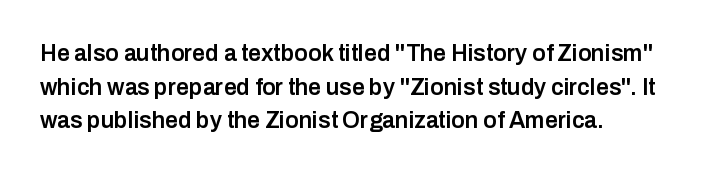
The image shows 23 px text type, upright; set left-aligned, normal line spacing (1.46x), normal letter spacing, not underlined.
